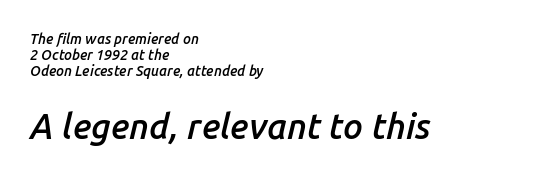
The face used here is rendered with its standard letterfit. The strokes are fattened partway — semibold, not bold. Regarding leading, the lines here are crowded together. Descenders are the only things crossing below the line. Leftover space on each line is placed entirely after the last word. The typography opts for an oblique posture over an upright one.
